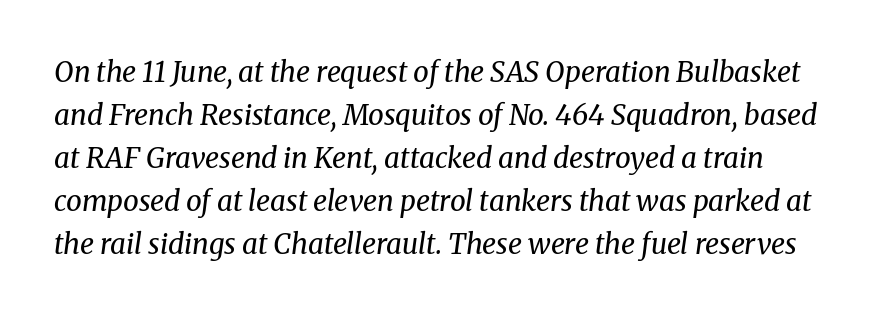
{"serif": "yes", "italic": "yes", "lean": "right", "slant_degrees": 8, "bold": "no", "weight": "regular", "width": "normal", "stroke_contrast": "medium", "x_height": "medium", "monospaced": "no", "underline": "no", "line_spacing": "normal", "line_spacing_ratio": 1.54, "letter_spacing": "normal", "letter_spacing_em": 0.0, "glyph_px": 28}
